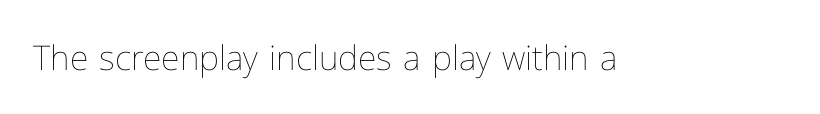
The image shows 34 px thin type, upright; set normal letter spacing, not underlined; low stroke contrast and a medium x-height.
